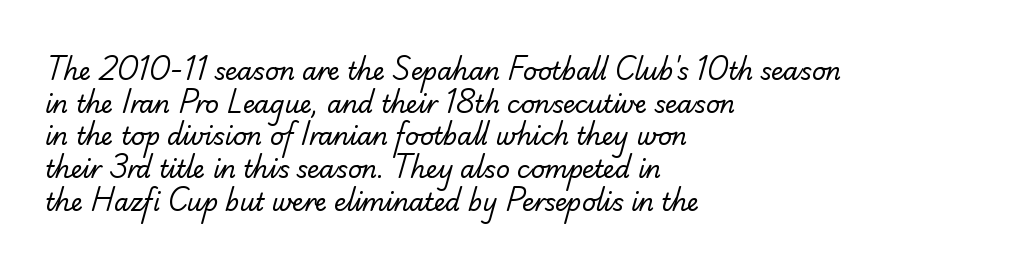
{"bold": "no", "underline": "no", "align": "left", "line_spacing": "normal", "line_spacing_ratio": 1.36, "letter_spacing": "normal", "letter_spacing_em": 0.0, "glyph_px": 24}
